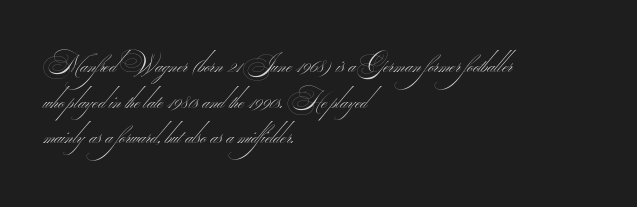
{"bold": "no", "underline": "no", "align": "left", "line_spacing": "normal", "line_spacing_ratio": 1.48, "letter_spacing": "normal", "letter_spacing_em": 0.0, "glyph_px": 24}
